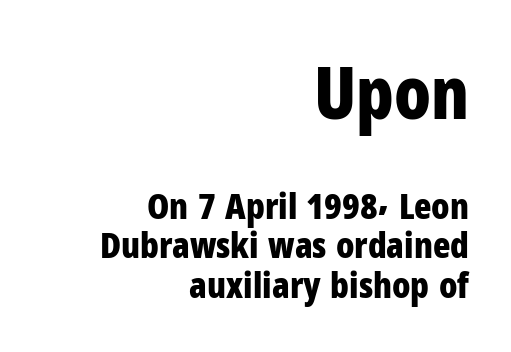
The image shows 72 px bold, condensed sans-serif type, upright; set right-aligned, tight line spacing (1.11x), normal letter spacing, not underlined; the first (top) block is 2.0x larger; low stroke contrast and a medium x-height.
